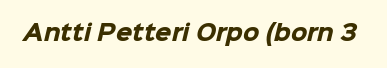
The image shows 21 px bold type; set normal letter spacing, not underlined.
